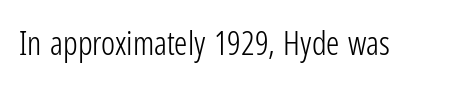
Q: Is the text bold? A: No.
Q: Is the text italic (slanted)? A: No, it is upright.
Q: Is the typeface a serif or a sans-serif typeface? A: Sans-serif.
Q: Is the text underlined? A: No.
Q: Is the spacing between letters normal or unusually wide? A: Normal.
Q: Width (condensed, normal, or wide)? A: Condensed.
Q: Stroke contrast? A: Low.
Q: x-height? A: Medium.
Q: Monospaced? A: No.
